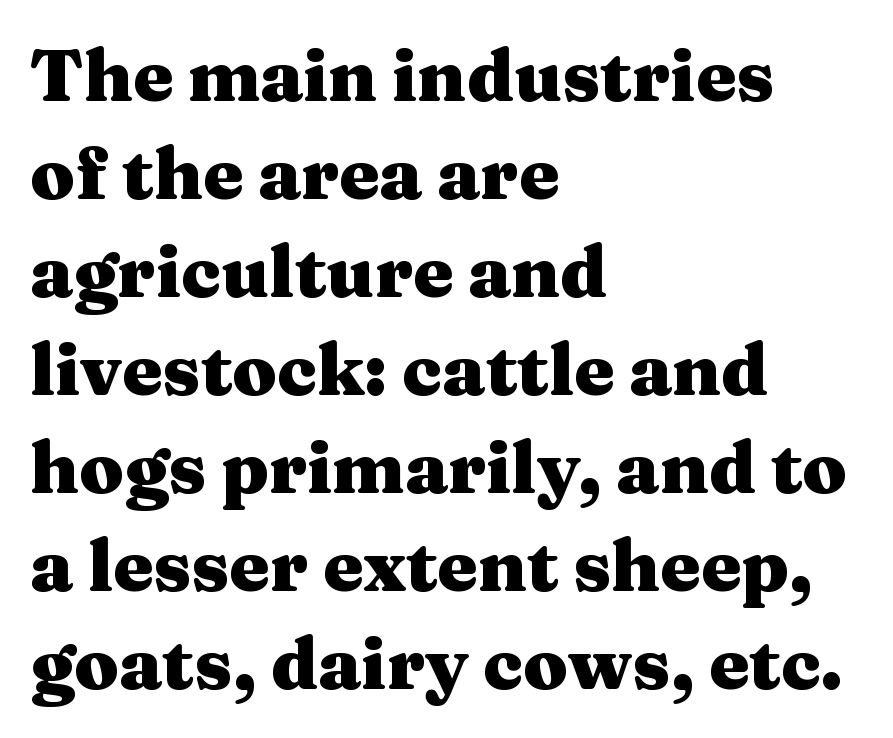
{"serif": "yes", "italic": "no", "bold": "yes", "weight": "heavy", "width": "wide", "stroke_contrast": "medium", "x_height": "medium", "monospaced": "no", "underline": "no", "align": "left", "line_spacing": "normal", "line_spacing_ratio": 1.36, "letter_spacing": "normal", "letter_spacing_em": 0.0, "glyph_px": 72}
